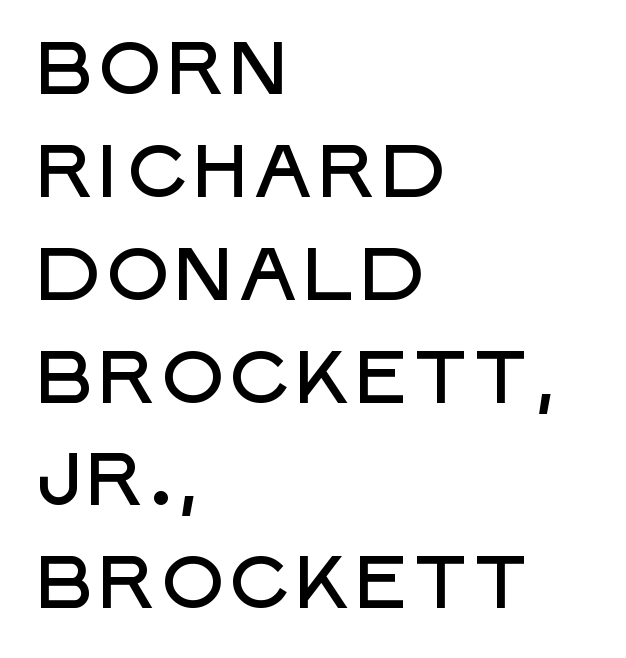
{"serif": "no", "italic": "no", "width": "normal", "stroke_contrast": "low", "x_height": "large", "monospaced": "no", "underline": "no", "align": "left", "line_spacing": "normal", "line_spacing_ratio": 1.39, "letter_spacing": "normal", "letter_spacing_em": 0.0, "glyph_px": 74}
